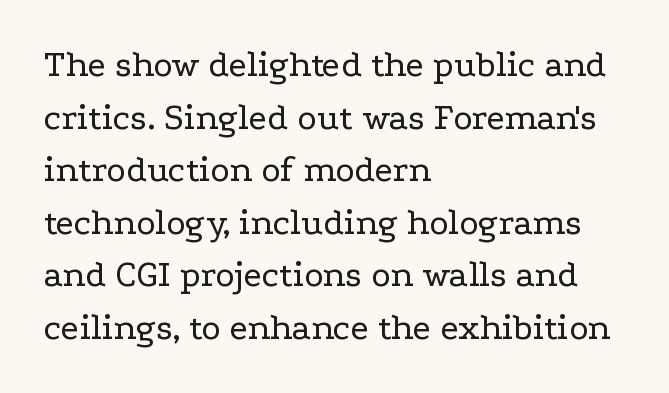
Q: Is the text bold? A: No.
Q: Is the text italic (slanted)? A: No, it is upright.
Q: Is the typeface a serif or a sans-serif typeface? A: Serif.
Q: Is the text underlined? A: No.
Q: How is the paragraph aligned? A: Left-aligned.
Q: Is the spacing between letters normal or unusually wide? A: Normal.
Q: Is the spacing between lines tight, normal or loose? A: Normal.
Q: Width (condensed, normal, or wide)? A: Wide.
Q: Stroke contrast? A: Low.
Q: x-height? A: Medium.
Q: Monospaced? A: No.
